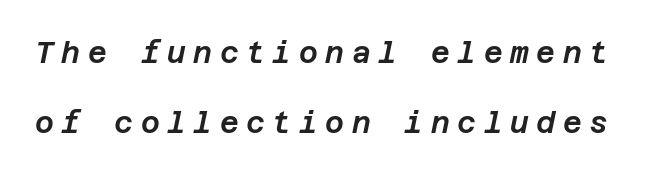
The image shows 29 px text type, italic (leaning right); set loose line spacing (2.42x), unusually wide letter spacing (+0.26 em), not underlined; low stroke contrast and a large x-height.
